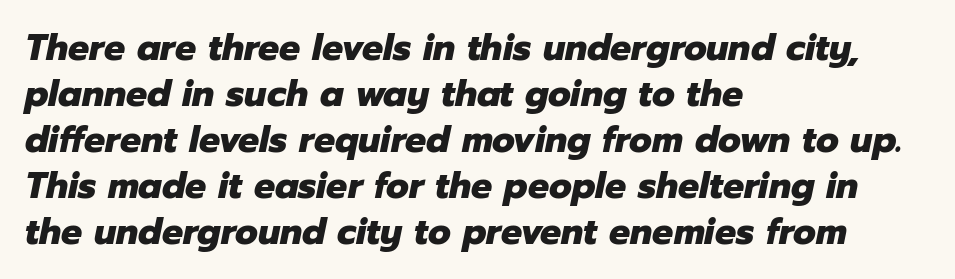
The image shows 37 px heavy type, italic (leaning right); set left-aligned, line spacing 1.24x, normal letter spacing, not underlined; low stroke contrast and a medium x-height.
